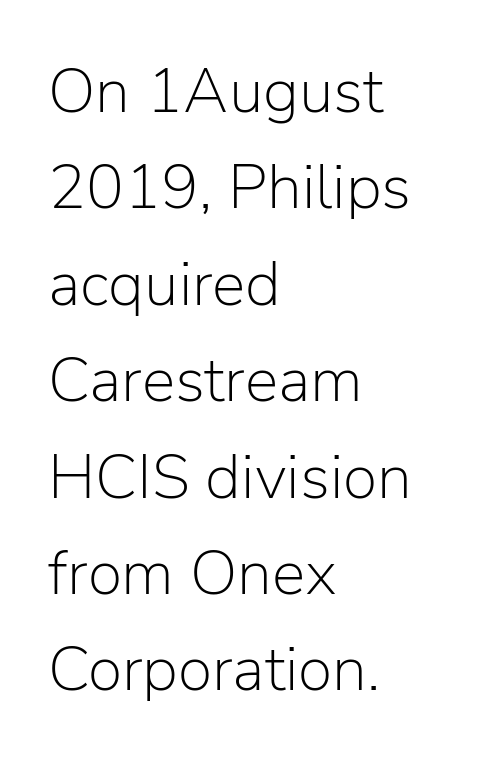
{"serif": "no", "italic": "no", "bold": "no", "weight": "light", "width": "normal", "stroke_contrast": "low", "x_height": "medium", "monospaced": "no", "underline": "no", "align": "left", "line_spacing": "normal", "line_spacing_ratio": 1.53, "letter_spacing": "normal", "letter_spacing_em": 0.0, "glyph_px": 63}
